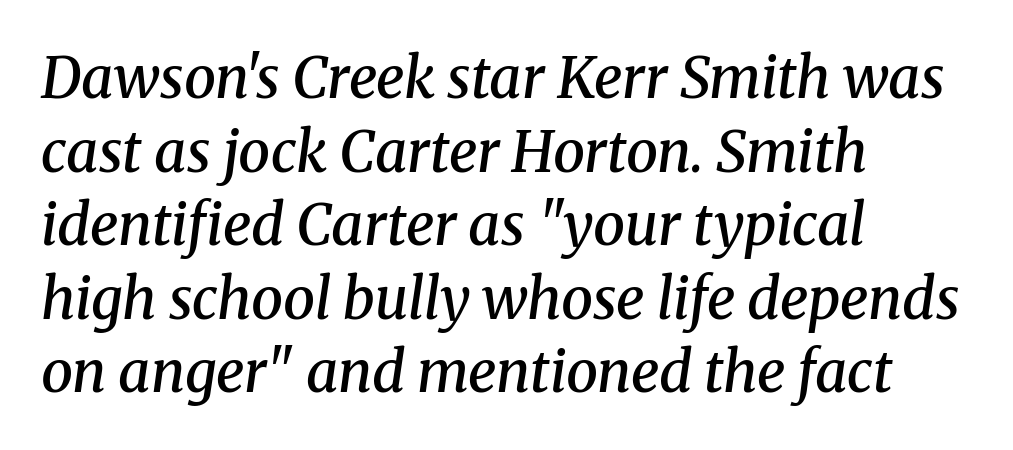
The rag falls on the right side of this text block. I'd call this a serif setting — the letters wear small feet. The font is running at a semibold setting, under full bold. The letters are slanted; this is an italic face. Do the characters align in a grid? No, the font is proportional. The gaps between neighbouring characters are ordinary and unremarkable.
